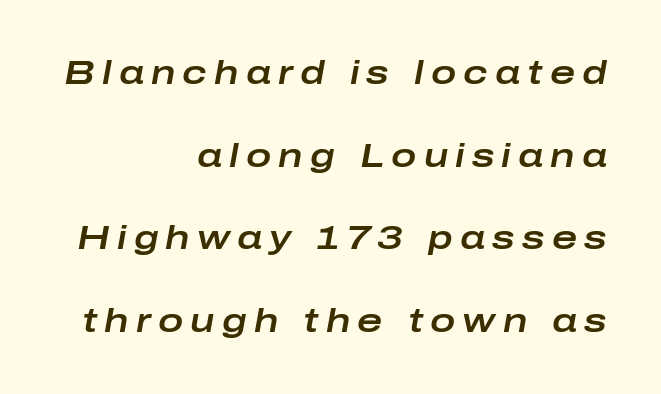
{"italic": "yes", "lean": "right", "slant_degrees": 10, "width": "wide", "stroke_contrast": "low", "x_height": "medium", "monospaced": "no", "underline": "no", "align": "right", "line_spacing": "loose", "line_spacing_ratio": 2.43, "letter_spacing": "wide", "letter_spacing_em": 0.21, "glyph_px": 34}
